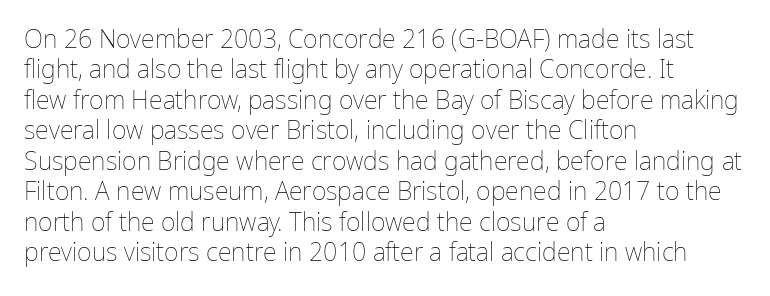
Nope, not italic — everything's standing straight. Only glyphs here, with clear space below each row. Leftover space on each line is placed entirely after the last word. The gaps between neighbouring characters are ordinary and unremarkable. A light-to-regular cut is what we see here.
